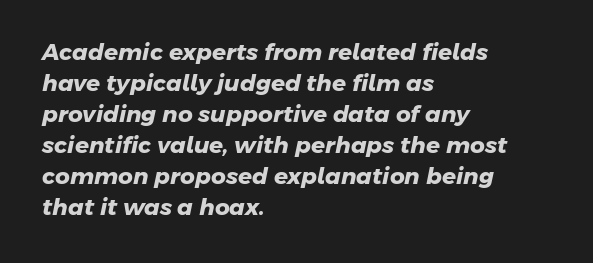
Q: Is the text bold? A: Yes.
Q: Is the text underlined? A: No.
Q: How is the paragraph aligned? A: Left-aligned.
Q: Is the spacing between letters normal or unusually wide? A: Normal.
Q: Is the spacing between lines tight, normal or loose? A: Normal.
